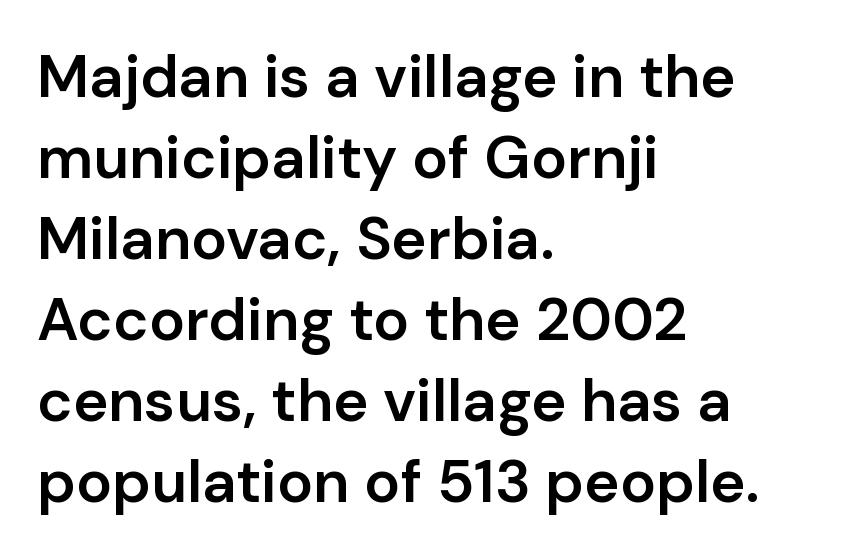
The tracking reads as untouched default to a designer's eye. These lines carry some extra weight — a demibold, not a full bold. The rows are spaced the way most documents space them. Check where the strokes stop: nothing finishes them off — pure sans. If you drew a line through each stem, it would be perfectly vertical. Do the characters align in a grid? No, the font is proportional.
